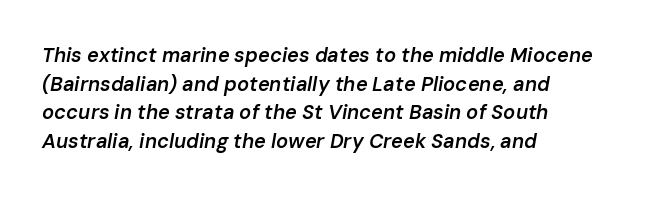
{"italic": "yes", "lean": "right", "slant_degrees": 10, "bold": "semi", "underline": "no", "align": "left", "line_spacing": "normal", "line_spacing_ratio": 1.43, "letter_spacing": "normal", "letter_spacing_em": 0.0, "glyph_px": 20}
